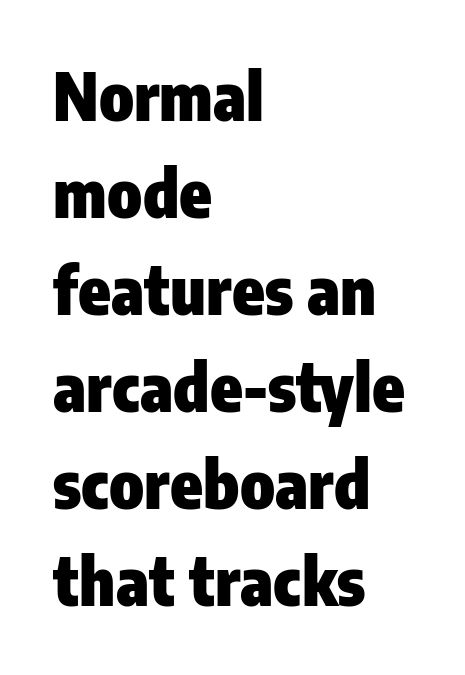
The image shows 66 px heavy, condensed sans-serif type, upright; set left-aligned, normal line spacing (1.47x), normal letter spacing, not underlined; low stroke contrast and a medium x-height.
